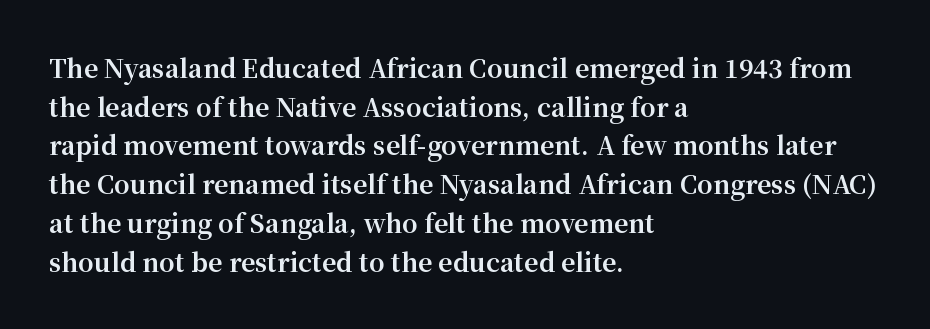
{"italic": "no", "bold": "yes", "underline": "no", "align": "left", "line_spacing": "normal", "line_spacing_ratio": 1.55, "letter_spacing": "normal", "letter_spacing_em": 0.0, "glyph_px": 25}
